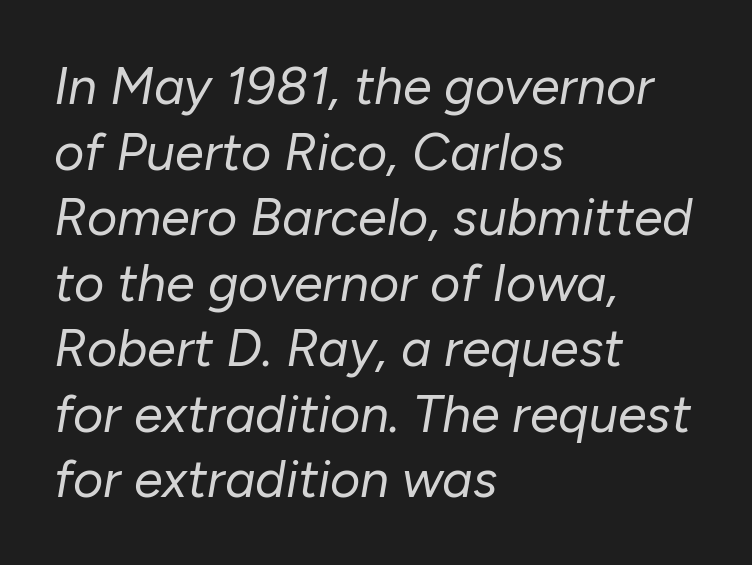
Q: Is the text bold? A: No.
Q: Is the text italic (slanted)? A: Yes, it leans right by about 10 degrees.
Q: Is the text underlined? A: No.
Q: How is the paragraph aligned? A: Left-aligned.
Q: Is the spacing between letters normal or unusually wide? A: Normal.
Q: Is the spacing between lines tight, normal or loose? A: Normal.
Q: Width (condensed, normal, or wide)? A: Normal.
Q: Stroke contrast? A: Low.
Q: x-height? A: Medium.
Q: Monospaced? A: No.
